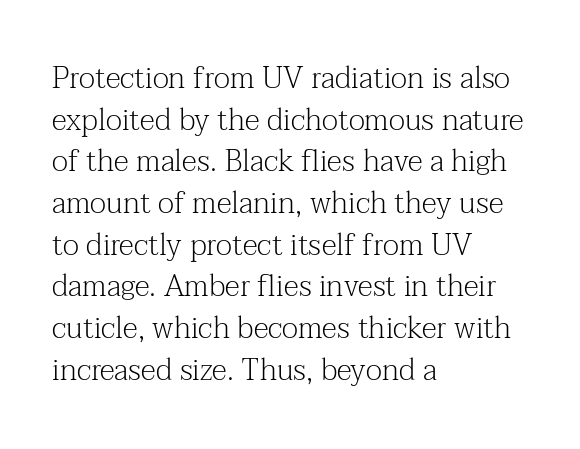
The rendering anchors every line to the left-hand side. The cut favours lightness, reaching ordinary text weight at its darkest. Varying glyph widths throughout — classic text-font behaviour. A serif font was chosen for this passage.
